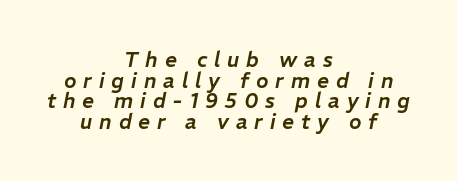
How would I describe the line gaps? Narrow and economical. The letters are slanted; this is an italic face. Every row of glyphs is offset so its center matches the block's center. The tracking jumps out immediately: characters are airy and widely separated.
